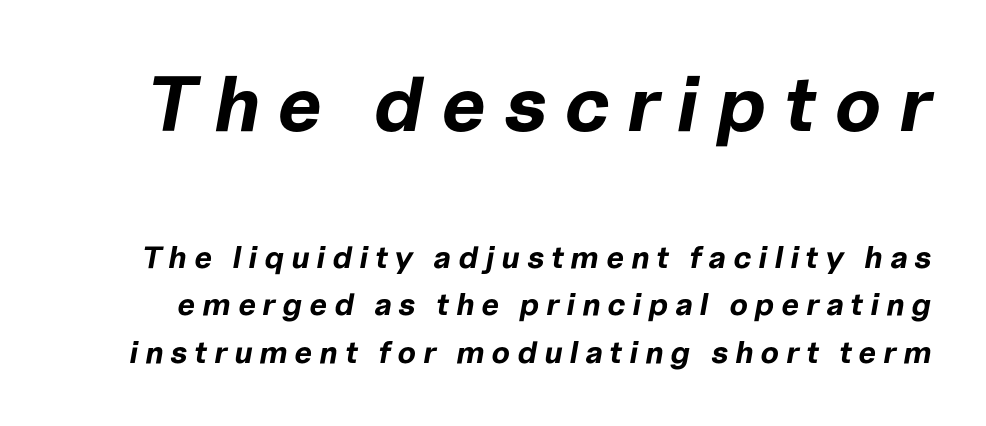
{"italic": "yes", "lean": "right", "slant_degrees": 10, "bold": "yes", "weight": "bold", "width": "normal", "stroke_contrast": "low", "x_height": "medium", "monospaced": "no", "underline": "no", "line_spacing": "normal", "line_spacing_ratio": 1.54, "letter_spacing": "wide", "letter_spacing_em": 0.23, "larger_block": "first", "size_ratio": 2.52, "glyph_px": 78}
